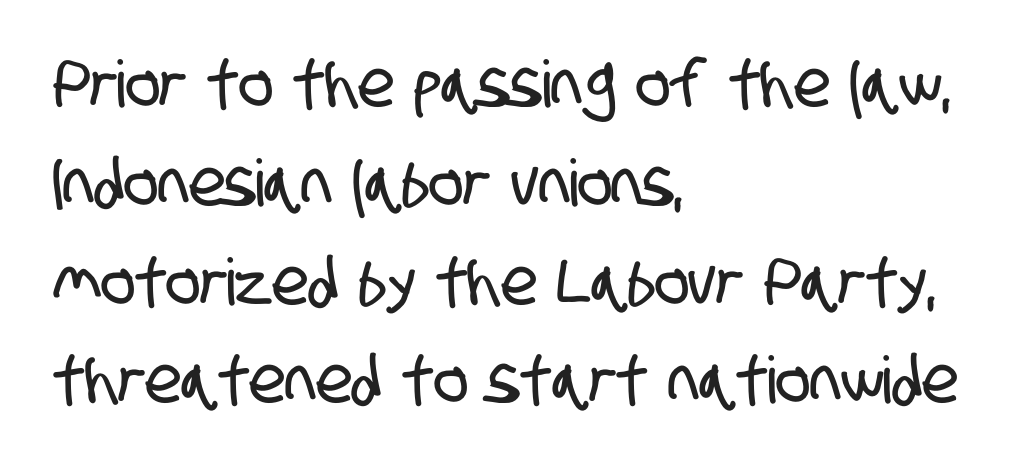
{"serif": "no", "width": "condensed", "stroke_contrast": "low", "x_height": "large", "monospaced": "no", "underline": "no", "align": "left", "line_spacing": "normal", "line_spacing_ratio": 1.52, "letter_spacing": "normal", "letter_spacing_em": 0.0, "glyph_px": 65}
